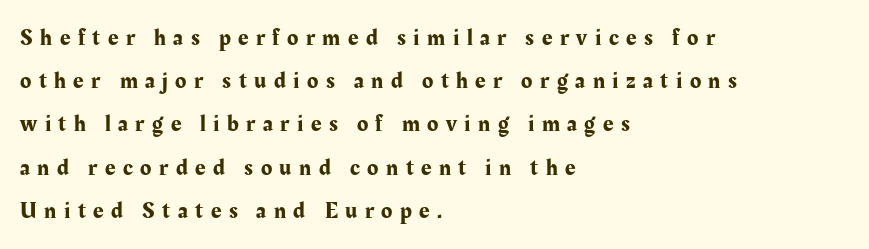
Q: Is the text italic (slanted)? A: No, it is upright.
Q: Is the text underlined? A: No.
Q: How is the paragraph aligned? A: Left-aligned.
Q: Is the spacing between letters normal or unusually wide? A: Unusually wide.
